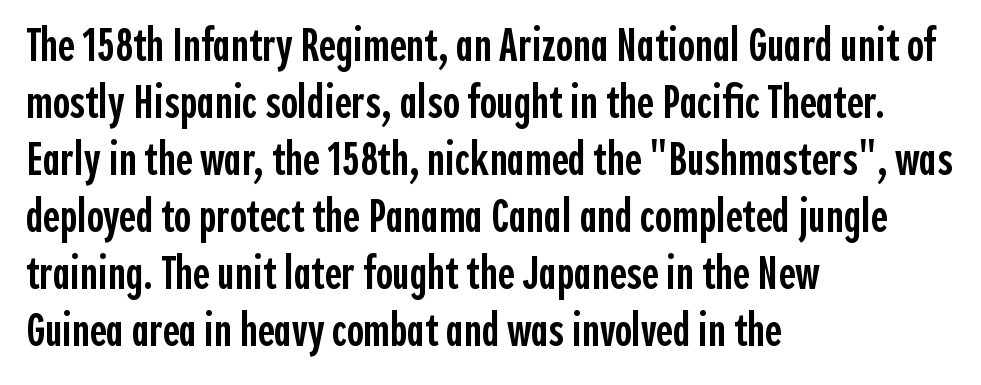
Q: Is the text bold? A: Semi-bold.
Q: Is the text italic (slanted)? A: No, it is upright.
Q: Is the typeface a serif or a sans-serif typeface? A: Sans-serif.
Q: Is the text underlined? A: No.
Q: How is the paragraph aligned? A: Left-aligned.
Q: Is the spacing between letters normal or unusually wide? A: Normal.
Q: Width (condensed, normal, or wide)? A: Condensed.
Q: x-height? A: Medium.
Q: Monospaced? A: No.
